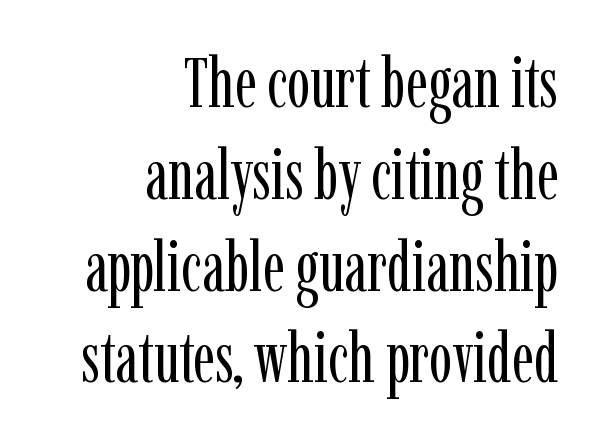
Normally led — the rows are evenly, conventionally spaced. No chunkiness to these letters — they're not bold. Stroke terminals: seriffed. Words float on clear page, feet unadorned.
